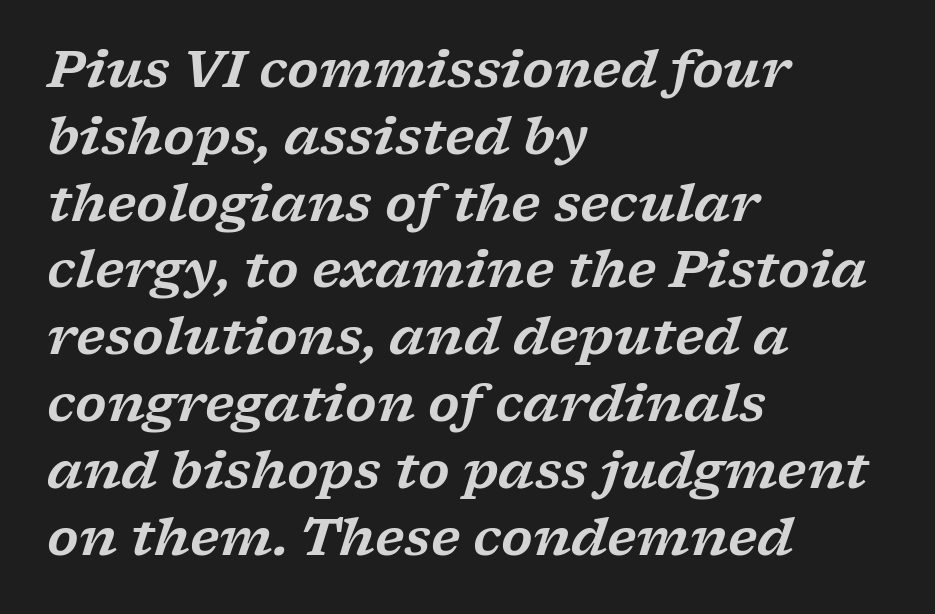
Caption: multi-line text, flush left, ragged right. Underlining? Definitely not there. The horizontal fit of the characters is conventional and even. Baseline-to-baseline distance is the conventional proportion of letter height. Unlike a clean sans, this face finishes its strokes with serifs. This is oblique type, the kind used for emphasis or titles.
